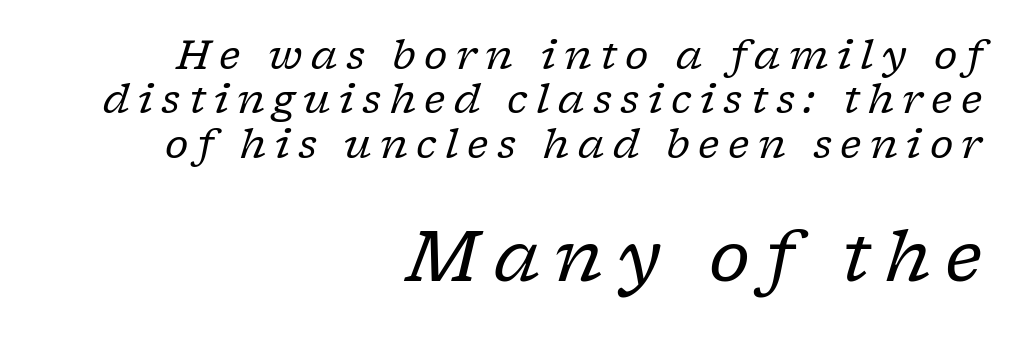
{"serif": "yes", "italic": "yes", "lean": "right", "slant_degrees": 17, "bold": "no", "weight": "regular", "width": "normal", "stroke_contrast": "low", "x_height": "medium", "monospaced": "no", "underline": "no", "align": "right", "line_spacing": "tight", "line_spacing_ratio": 1.11, "letter_spacing": "wide", "letter_spacing_em": 0.21, "larger_block": "second", "size_ratio": 1.75, "glyph_px": 70}
